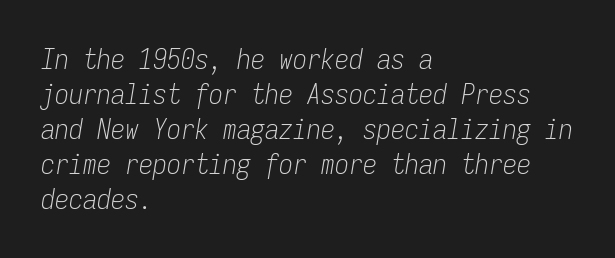
{"italic": "yes", "lean": "right", "slant_degrees": 9, "bold": "no", "weight": "light", "width": "condensed", "stroke_contrast": "low", "x_height": "medium", "monospaced": "yes", "underline": "no", "align": "left", "line_spacing": "normal", "line_spacing_ratio": 1.25, "letter_spacing": "normal", "letter_spacing_em": 0.0, "glyph_px": 28}
